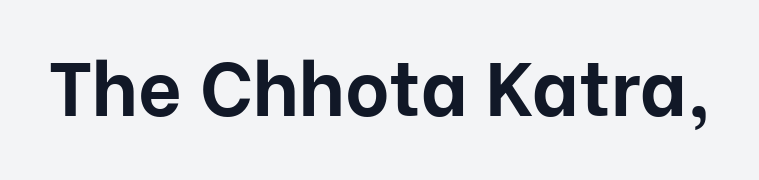
Honestly, there is no underline to notice here at all. You could not count columns in this text — the font is proportionally spaced. The typography opts for an upright posture over an oblique one. A full-strength bold gives these letters their thick strokes.
